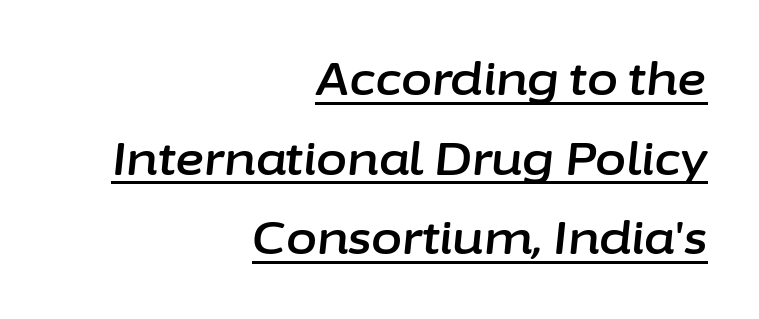
{"italic": "yes", "lean": "right", "slant_degrees": 6, "width": "normal", "stroke_contrast": "low", "x_height": "medium", "monospaced": "no", "underline": "yes", "align": "right", "line_spacing_ratio": 1.77, "letter_spacing": "normal", "letter_spacing_em": 0.0, "glyph_px": 45}
